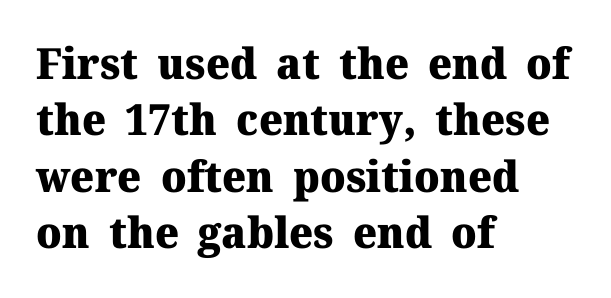
{"serif": "yes", "italic": "no", "bold": "yes", "weight": "heavy", "width": "normal", "stroke_contrast": "medium", "x_height": "medium", "monospaced": "no", "underline": "no", "align": "left", "line_spacing": "normal", "line_spacing_ratio": 1.31, "letter_spacing": "normal", "letter_spacing_em": 0.0, "glyph_px": 43}
